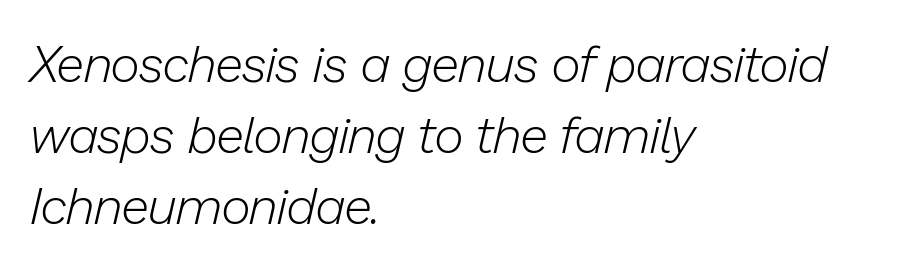
Regular leading. The compositor pushed each line to the left boundary. The passage shown is typed in a proportional face where columns would drift. Anything drawn beneath the words? Only blank space. You could call the tracking neutral — neither tight nor loose. Each stroke keeps to a modest, everyday thickness or less.
